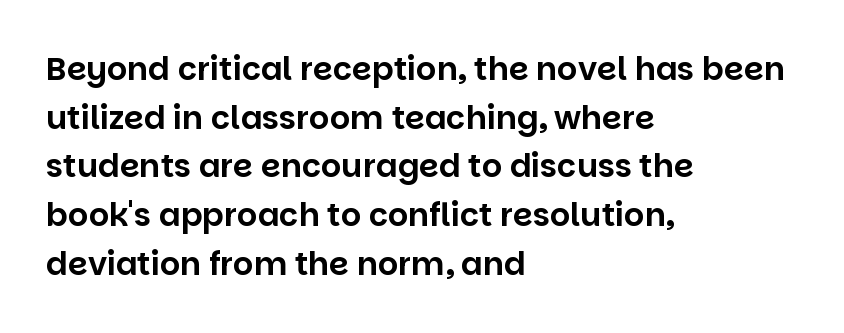
The image shows 32 px sans-serif type, upright; set left-aligned, normal line spacing (1.52x), normal letter spacing, not underlined; low stroke contrast and a large x-height.
